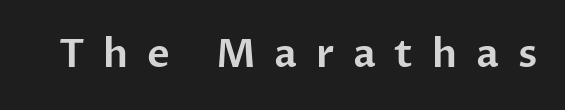
Type without underlining. You could not count columns in this text — the font is proportionally spaced. Does the type have serifs? No, each stem ends abruptly. Every stem runs plumb, perpendicular to the baseline. You could only call the tracking loose — the letters float apart.
